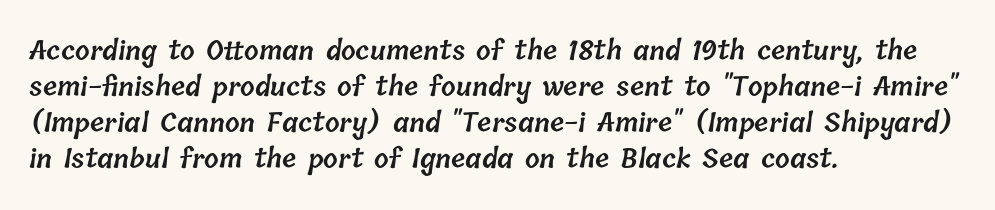
{"bold": "semi", "underline": "no", "align": "left", "line_spacing": "normal", "line_spacing_ratio": 1.38, "letter_spacing": "normal", "letter_spacing_em": 0.0, "glyph_px": 26}
